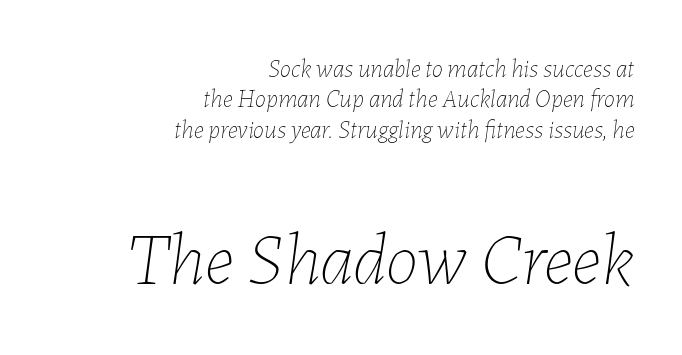
Q: Is the text bold? A: No.
Q: Is the text italic (slanted)? A: Yes, it leans right by about 7 degrees.
Q: Is the text underlined? A: No.
Q: How is the paragraph aligned? A: Right-aligned.
Q: Is the spacing between letters normal or unusually wide? A: Normal.
Q: Which block of text is set in a larger size, the first (top) or the second (bottom)? A: The second (bottom) one.
Q: Width (condensed, normal, or wide)? A: Normal.
Q: Stroke contrast? A: Low.
Q: x-height? A: Medium.
Q: Monospaced? A: No.
